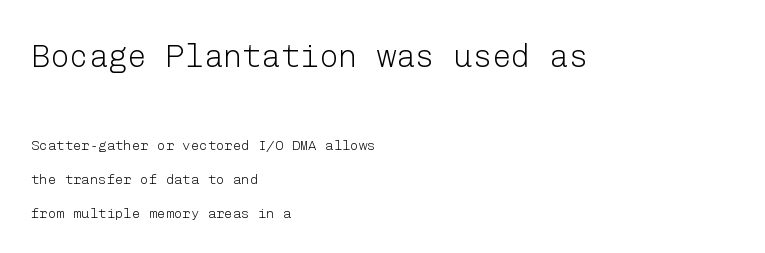
Baseline-to-baseline distance is far greater than the letter height. This is not heavy type; no bold has been used. Casual observation: everything's shoved over to the left. Italic: no, the glyphs are upright roman. Each word holds together tightly as a unit, with standard inter-letter gaps.
